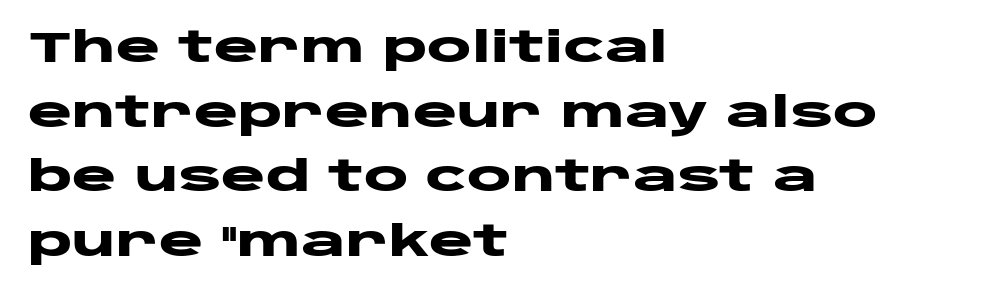
{"serif": "no", "italic": "no", "bold": "yes", "weight": "heavy", "width": "wide", "stroke_contrast": "low", "x_height": "large", "monospaced": "no", "underline": "no", "align": "left", "line_spacing": "normal", "line_spacing_ratio": 1.54, "letter_spacing": "normal", "letter_spacing_em": 0.0, "glyph_px": 42}
